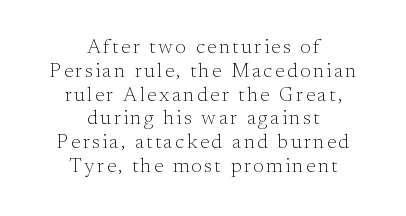
Caption: face not bold, strokes unweighted. The passage is arranged like a title page — every line centered. Italic: no, the glyphs are upright roman. The area under the type is left untouched.
